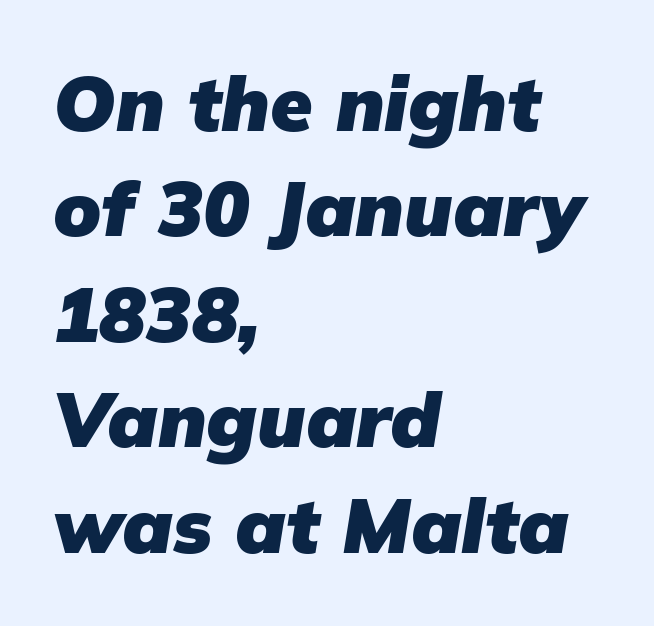
{"italic": "yes", "lean": "right", "slant_degrees": 9, "bold": "yes", "weight": "heavy", "width": "normal", "stroke_contrast": "low", "x_height": "medium", "monospaced": "no", "underline": "no", "align": "left", "line_spacing": "normal", "line_spacing_ratio": 1.37, "letter_spacing": "normal", "letter_spacing_em": 0.0, "glyph_px": 77}
